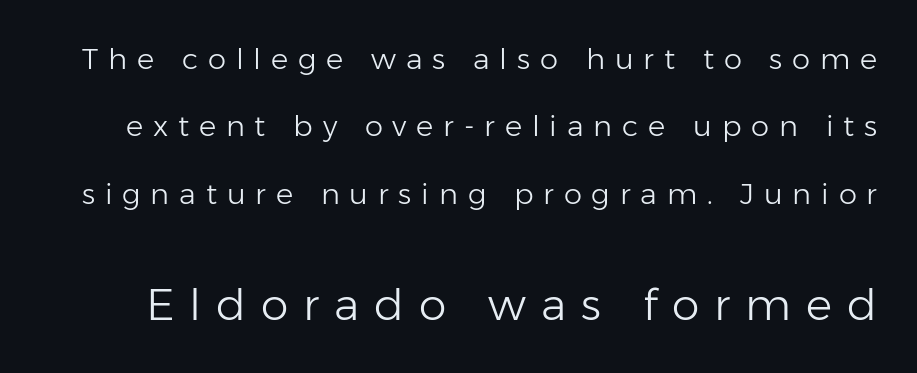
{"serif": "no", "italic": "no", "bold": "no", "weight": "light", "width": "normal", "stroke_contrast": "low", "x_height": "medium", "monospaced": "no", "underline": "no", "line_spacing": "loose", "line_spacing_ratio": 2.32, "letter_spacing": "wide", "letter_spacing_em": 0.34, "larger_block": "second", "size_ratio": 1.52, "glyph_px": 44}
